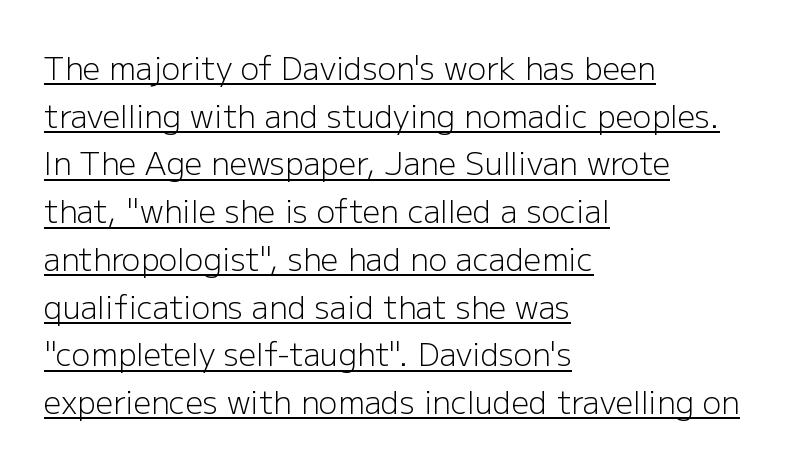
Underlined type. The designer went with a sans here, leaving each stem footless. Tracking value appears to be zero — textbook default spacing. The lines in this sample share a left origin and differ only in where they stop. Think of a printed novel: that variable character pitch is what you see here. Leading: standard.
